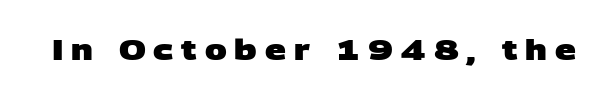
{"serif": "no", "bold": "yes", "weight": "heavy", "width": "wide", "stroke_contrast": "low", "x_height": "large", "monospaced": "no", "underline": "no", "letter_spacing": "wide", "letter_spacing_em": 0.27, "glyph_px": 29}
